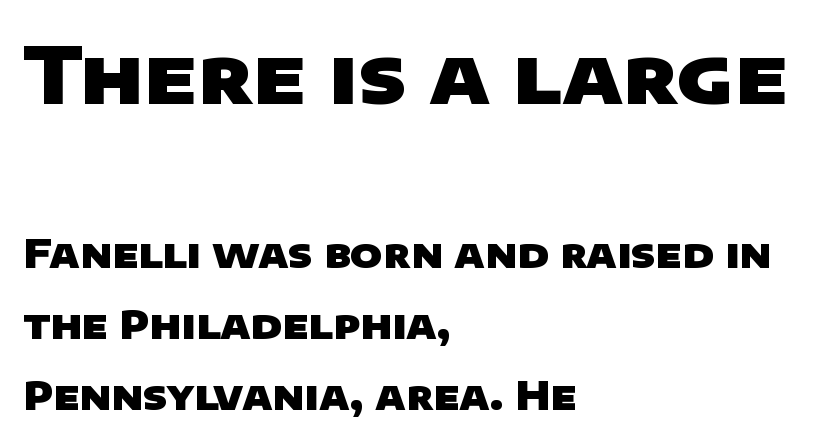
The image shows 78 px heavy, wide sans-serif type; set left-aligned, line spacing 1.82x, normal letter spacing, not underlined; the first (top) block is 2.0x larger; low stroke contrast and a large x-height.
